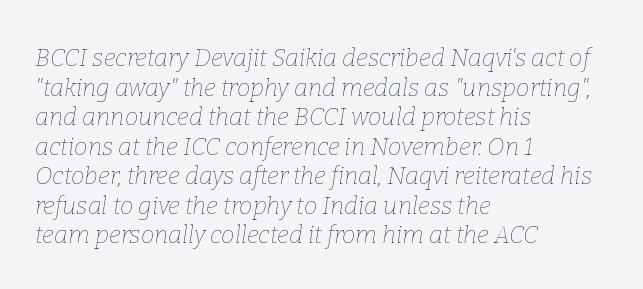
The image shows 24 px text type, italic (leaning right); set left-aligned, line spacing 1.23x, normal letter spacing, not underlined.
